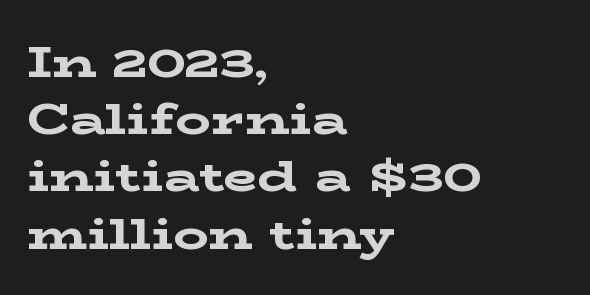
The image shows 44 px bold, wide serif type, upright; set left-aligned, normal line spacing (1.3x), normal letter spacing, not underlined; low stroke contrast and a medium x-height.
